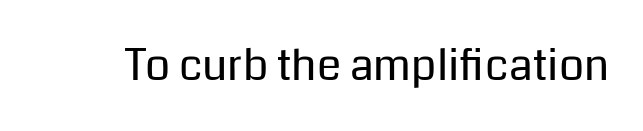
The image shows 44 px regular-weight sans-serif type, upright; set normal letter spacing, not underlined; low stroke contrast and a medium x-height.
